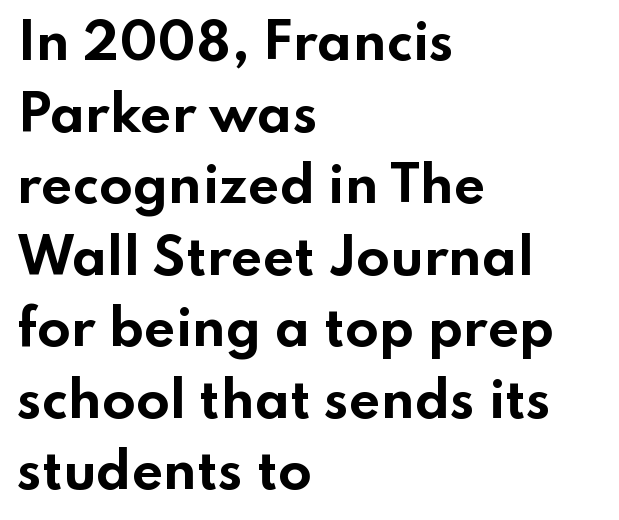
Q: Is the text bold? A: Yes.
Q: Is the text italic (slanted)? A: No, it is upright.
Q: Is the typeface a serif or a sans-serif typeface? A: Sans-serif.
Q: Is the text underlined? A: No.
Q: How is the paragraph aligned? A: Left-aligned.
Q: Is the spacing between letters normal or unusually wide? A: Normal.
Q: Is the spacing between lines tight, normal or loose? A: Normal.
Q: Width (condensed, normal, or wide)? A: Wide.
Q: Stroke contrast? A: Low.
Q: x-height? A: Small.
Q: Monospaced? A: No.
